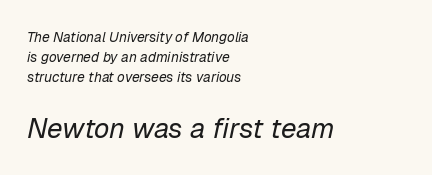
Q: Is the text bold? A: No.
Q: Is the text italic (slanted)? A: Yes, it leans right by about 12 degrees.
Q: Is the text underlined? A: No.
Q: How is the paragraph aligned? A: Left-aligned.
Q: Is the spacing between letters normal or unusually wide? A: Normal.
Q: Is the spacing between lines tight, normal or loose? A: Normal.
Q: Which block of text is set in a larger size, the first (top) or the second (bottom)? A: The second (bottom) one.
Q: Width (condensed, normal, or wide)? A: Normal.
Q: Stroke contrast? A: Low.
Q: x-height? A: Medium.
Q: Monospaced? A: No.
